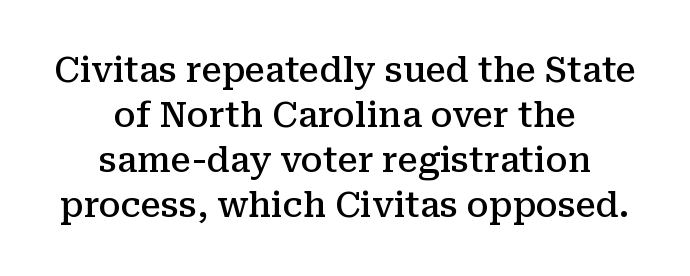
Q: Is the text bold? A: Semi-bold.
Q: Is the text italic (slanted)? A: No, it is upright.
Q: Is the typeface a serif or a sans-serif typeface? A: Serif.
Q: Is the text underlined? A: No.
Q: How is the paragraph aligned? A: Centered.
Q: Is the spacing between letters normal or unusually wide? A: Normal.
Q: Is the spacing between lines tight, normal or loose? A: Normal.
Q: Width (condensed, normal, or wide)? A: Normal.
Q: Stroke contrast? A: Medium.
Q: x-height? A: Medium.
Q: Monospaced? A: No.
